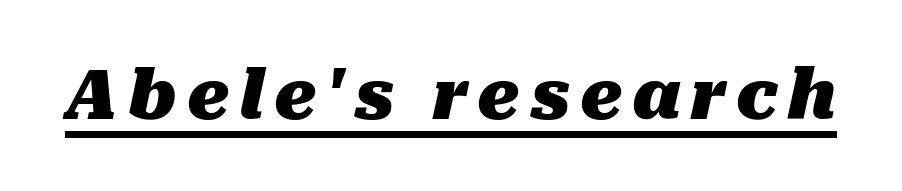
{"italic": "yes", "lean": "right", "slant_degrees": 10, "bold": "yes", "weight": "heavy", "width": "normal", "stroke_contrast": "medium", "x_height": "medium", "monospaced": "no", "underline": "yes", "glyph_px": 69}
